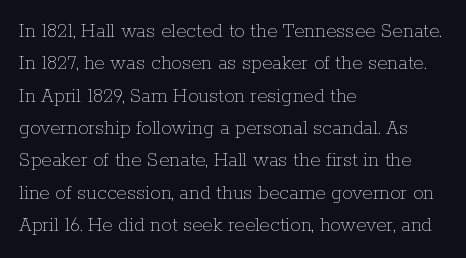
{"italic": "no", "bold": "no", "underline": "no", "align": "left", "line_spacing": "normal", "line_spacing_ratio": 1.54, "letter_spacing": "normal", "letter_spacing_em": 0.0, "glyph_px": 21}
